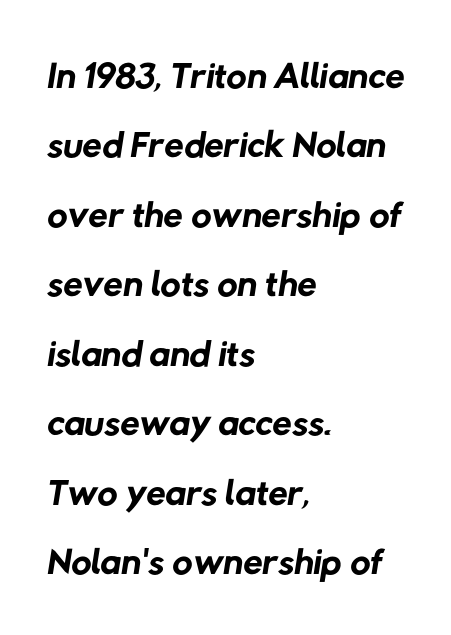
Caption: multi-line text, flush left, ragged right. Spacing between characters is what you'd get straight out of the box. These lines are rendered in a variable-pitch font. Is this a heavy cut? Hardly; it is regular or lighter.
